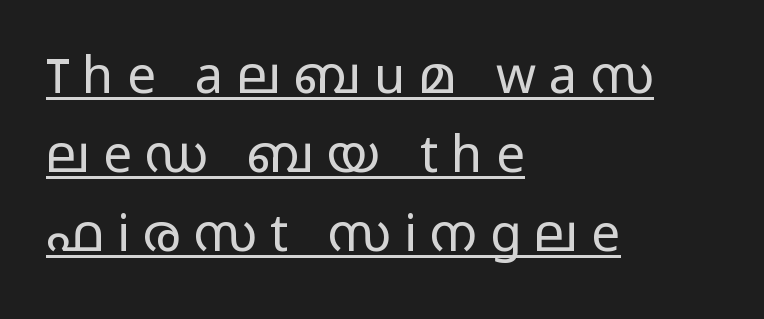
{"serif": "no", "italic": "no", "bold": "no", "weight": "light", "width": "wide", "stroke_contrast": "low", "x_height": "medium", "monospaced": "no", "underline": "yes", "align": "left", "line_spacing": "normal", "line_spacing_ratio": 1.55, "letter_spacing": "wide", "letter_spacing_em": 0.26, "glyph_px": 51}
